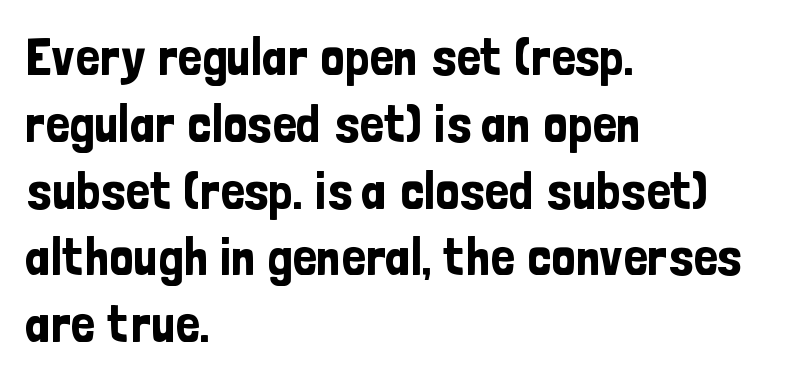
Q: Is the text italic (slanted)? A: No, it is upright.
Q: Is the typeface a serif or a sans-serif typeface? A: Sans-serif.
Q: Is the text underlined? A: No.
Q: How is the paragraph aligned? A: Left-aligned.
Q: Is the spacing between letters normal or unusually wide? A: Normal.
Q: Is the spacing between lines tight, normal or loose? A: Normal.
Q: Width (condensed, normal, or wide)? A: Condensed.
Q: Stroke contrast? A: Low.
Q: x-height? A: Medium.
Q: Monospaced? A: No.
